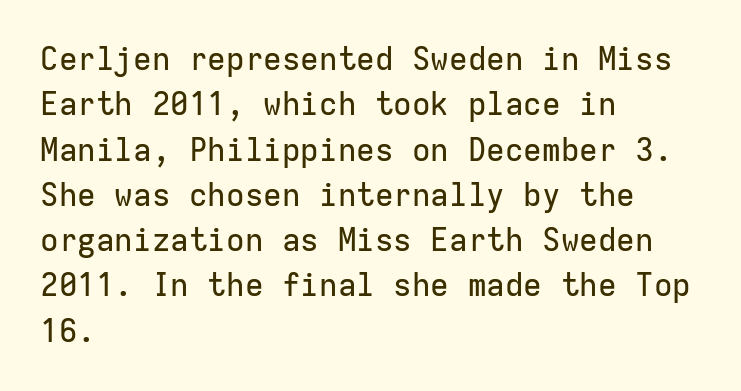
{"serif": "no", "italic": "no", "width": "normal", "stroke_contrast": "low", "x_height": "medium", "monospaced": "yes", "underline": "no", "align": "left", "line_spacing": "normal", "line_spacing_ratio": 1.46, "letter_spacing": "normal", "letter_spacing_em": 0.0, "glyph_px": 31}
